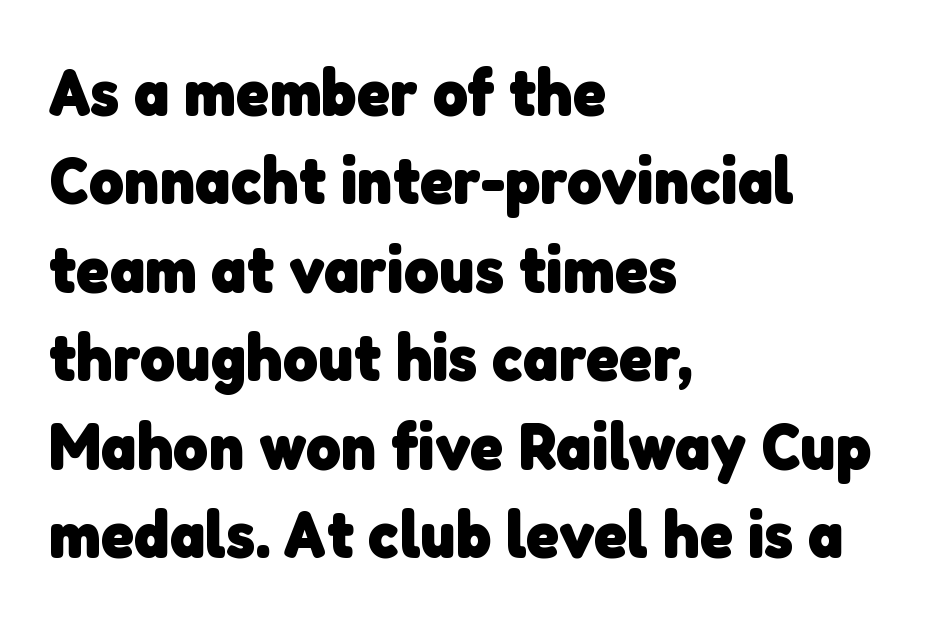
{"serif": "no", "bold": "yes", "weight": "heavy", "width": "normal", "stroke_contrast": "low", "x_height": "medium", "monospaced": "no", "underline": "no", "align": "left", "line_spacing": "normal", "line_spacing_ratio": 1.32, "letter_spacing": "normal", "letter_spacing_em": 0.0, "glyph_px": 67}
